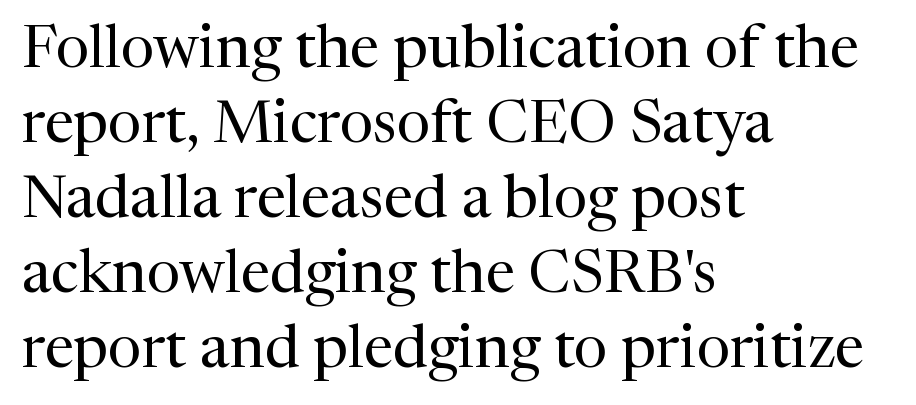
{"serif": "yes", "italic": "no", "bold": "no", "weight": "regular", "width": "normal", "stroke_contrast": "medium", "x_height": "medium", "monospaced": "no", "underline": "no", "align": "left", "line_spacing": "normal", "line_spacing_ratio": 1.25, "letter_spacing": "normal", "letter_spacing_em": 0.0, "glyph_px": 60}
